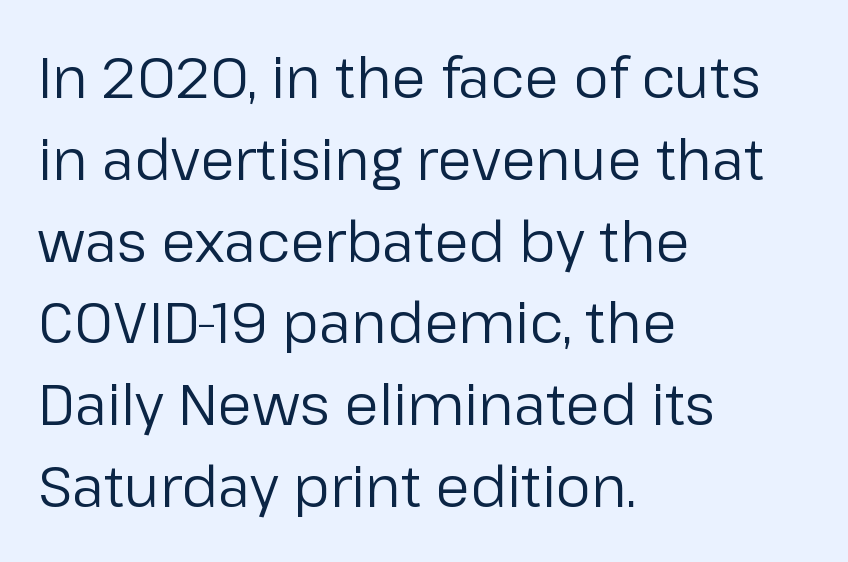
{"serif": "no", "italic": "no", "bold": "no", "weight": "regular", "width": "normal", "stroke_contrast": "low", "x_height": "medium", "monospaced": "no", "underline": "no", "align": "left", "line_spacing": "normal", "line_spacing_ratio": 1.46, "letter_spacing": "normal", "letter_spacing_em": 0.0, "glyph_px": 56}
